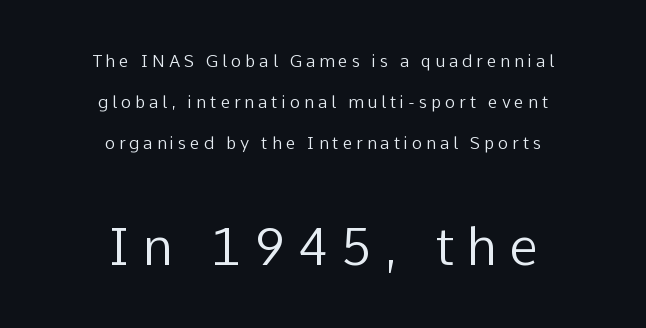
Q: Is the text bold? A: No.
Q: Is the text italic (slanted)? A: No, it is upright.
Q: Is the typeface a serif or a sans-serif typeface? A: Sans-serif.
Q: Is the text underlined? A: No.
Q: How is the paragraph aligned? A: Centered.
Q: Is the spacing between letters normal or unusually wide? A: Unusually wide.
Q: Is the spacing between lines tight, normal or loose? A: Loose.
Q: Which block of text is set in a larger size, the first (top) or the second (bottom)? A: The second (bottom) one.
Q: Width (condensed, normal, or wide)? A: Normal.
Q: Stroke contrast? A: Low.
Q: x-height? A: Medium.
Q: Monospaced? A: No.
